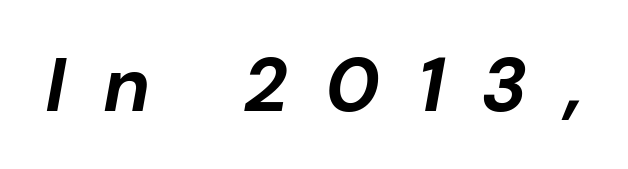
The image shows 77 px bold type, italic (leaning right); set unusually wide letter spacing (+0.48 em), not underlined; low stroke contrast and a medium x-height.
